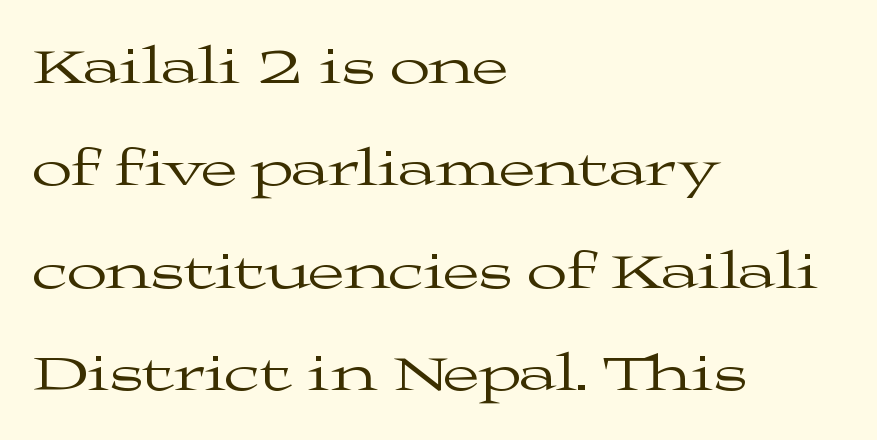
The image shows 53 px regular-weight, wide serif type, upright; set left-aligned, loose line spacing (1.93x), normal letter spacing, not underlined; medium stroke contrast and a medium x-height.
